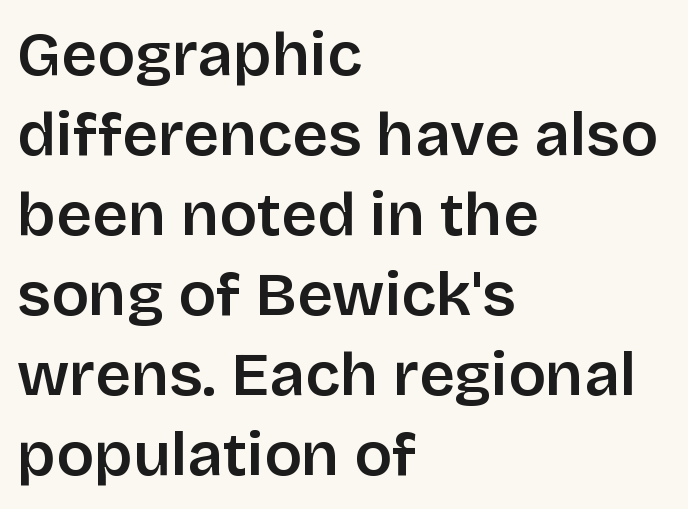
Layout note: lines flush left. Glance below the letters and you will spot only blank space. Do the characters align in a grid? No, the font is proportional. The passage shown is typeset with a sans-serif family. Does extra space separate the letters? No, they use regular spacing.
